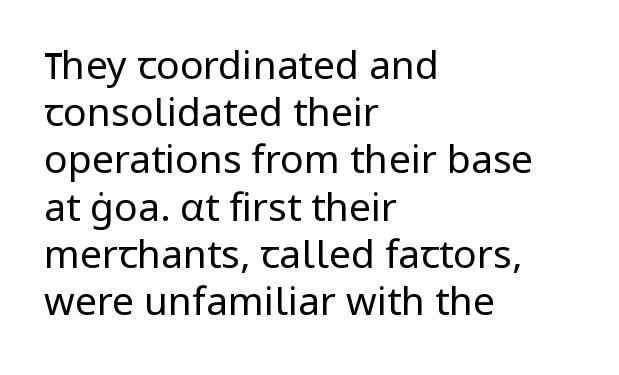
The image shows 39 px regular-weight sans-serif type, upright; set left-aligned, line spacing 1.21x, normal letter spacing, not underlined; low stroke contrast and a medium x-height.
